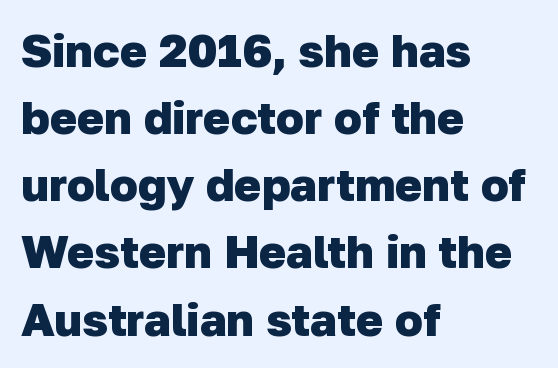
Q: Is the text bold? A: Yes.
Q: Is the typeface a serif or a sans-serif typeface? A: Sans-serif.
Q: Is the text underlined? A: No.
Q: How is the paragraph aligned? A: Left-aligned.
Q: Is the spacing between letters normal or unusually wide? A: Normal.
Q: Is the spacing between lines tight, normal or loose? A: Normal.
Q: Width (condensed, normal, or wide)? A: Normal.
Q: Stroke contrast? A: Low.
Q: x-height? A: Medium.
Q: Monospaced? A: No.
